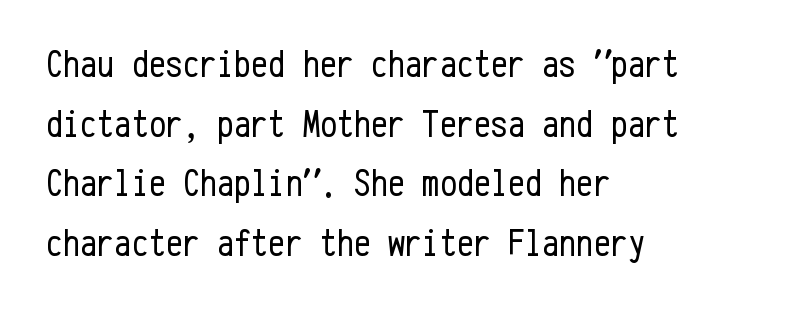
Q: Is the text bold? A: No.
Q: Is the text italic (slanted)? A: No, it is upright.
Q: Is the typeface a serif or a sans-serif typeface? A: Sans-serif.
Q: Is the text underlined? A: No.
Q: How is the paragraph aligned? A: Left-aligned.
Q: Is the spacing between letters normal or unusually wide? A: Normal.
Q: Is the spacing between lines tight, normal or loose? A: Normal.
Q: Width (condensed, normal, or wide)? A: Condensed.
Q: Stroke contrast? A: Low.
Q: x-height? A: Medium.
Q: Monospaced? A: Yes.
